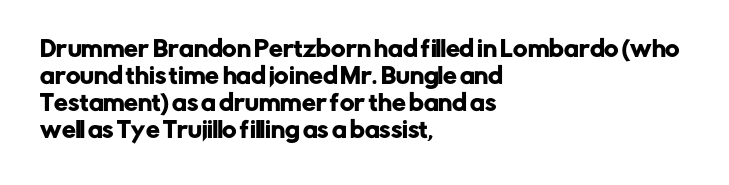
The image shows 22 px text type, upright; set left-aligned, line spacing 1.23x, normal letter spacing, not underlined.
